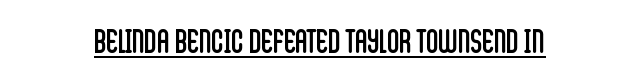
The image shows 34 px regular-weight, condensed sans-serif type, upright; set normal letter spacing, underlined; low stroke contrast and a large x-height.
